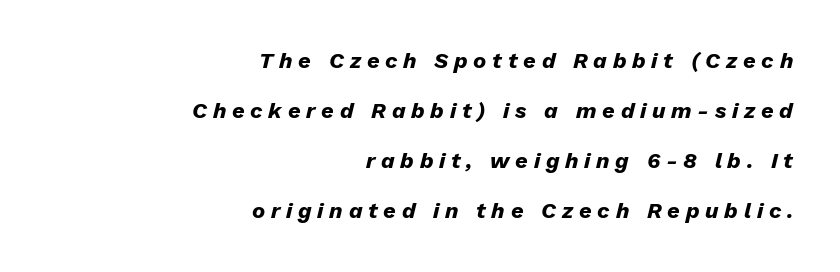
The leading is generous, giving the passage an open texture. The typesetter chose a ragged-left arrangement here. The typography opts for an oblique posture over an upright one. This rendering widens character spacing well past its baseline value.
